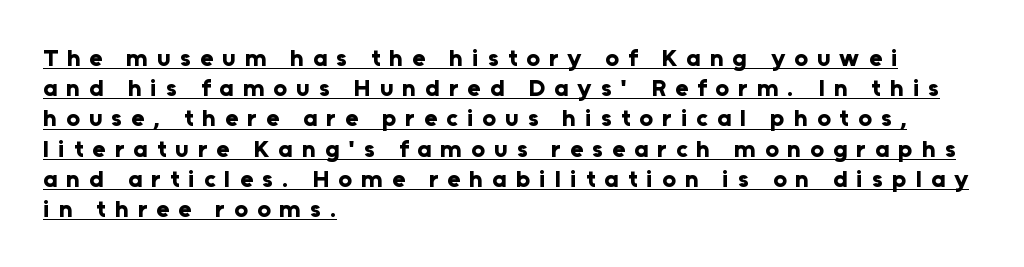
{"italic": "no", "bold": "yes", "underline": "yes", "align": "left", "line_spacing": "normal", "line_spacing_ratio": 1.26, "letter_spacing": "wide", "letter_spacing_em": 0.38, "glyph_px": 24}
